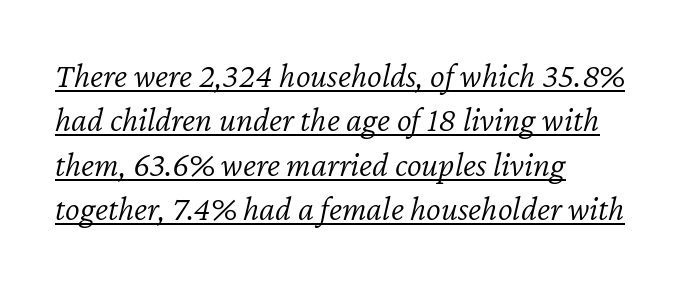
Q: Is the text bold? A: No.
Q: Is the text italic (slanted)? A: Yes, it leans right by about 12 degrees.
Q: Is the text underlined? A: Yes.
Q: How is the paragraph aligned? A: Left-aligned.
Q: Is the spacing between letters normal or unusually wide? A: Normal.
Q: Is the spacing between lines tight, normal or loose? A: Normal.
Q: Width (condensed, normal, or wide)? A: Normal.
Q: Stroke contrast? A: Low.
Q: x-height? A: Medium.
Q: Monospaced? A: No.
